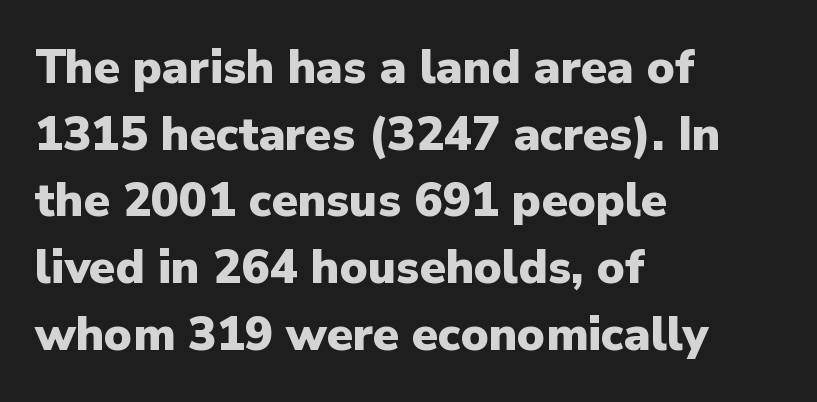
{"serif": "no", "italic": "no", "bold": "yes", "weight": "heavy", "width": "normal", "stroke_contrast": "low", "x_height": "medium", "monospaced": "no", "underline": "no", "align": "left", "line_spacing": "normal", "line_spacing_ratio": 1.42, "letter_spacing": "normal", "letter_spacing_em": 0.0, "glyph_px": 47}
